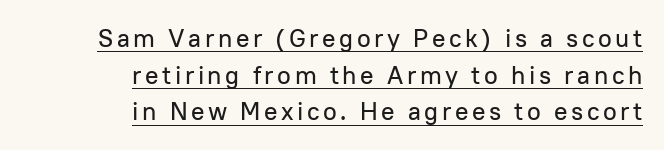
{"italic": "no", "underline": "yes", "align": "right", "line_spacing": "normal", "line_spacing_ratio": 1.47, "glyph_px": 25}
